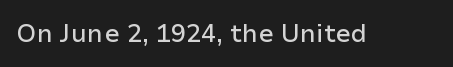
The image shows 25 px text type, upright; set normal letter spacing, not underlined.
